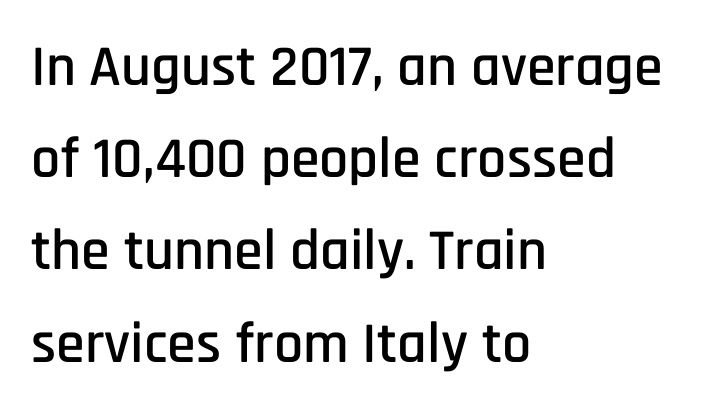
{"serif": "no", "italic": "no", "width": "condensed", "stroke_contrast": "low", "x_height": "large", "monospaced": "no", "underline": "no", "align": "left", "line_spacing": "normal", "line_spacing_ratio": 1.59, "letter_spacing": "normal", "letter_spacing_em": 0.0, "glyph_px": 58}
